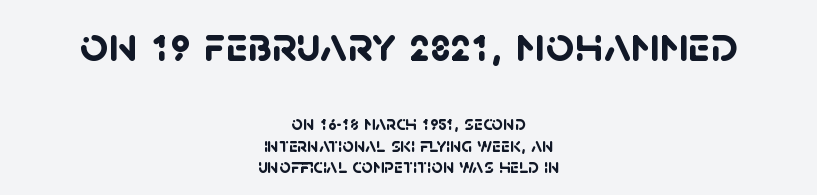
The image shows 50 px semibold sans-serif type; set centered, tight line spacing (1.08x), normal letter spacing, not underlined; the first (top) block is 2.5x larger; low stroke contrast and a large x-height.
